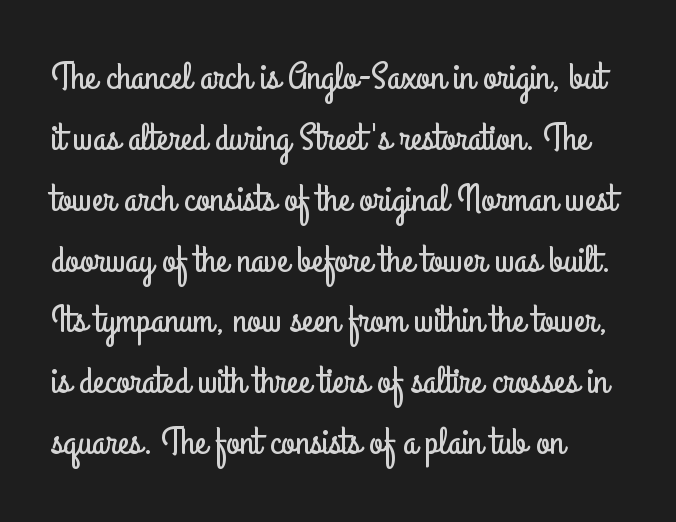
Q: Is the typeface a serif or a sans-serif typeface? A: Sans-serif.
Q: Is the text underlined? A: No.
Q: How is the paragraph aligned? A: Left-aligned.
Q: Is the spacing between letters normal or unusually wide? A: Normal.
Q: Is the spacing between lines tight, normal or loose? A: Normal.
Q: Width (condensed, normal, or wide)? A: Condensed.
Q: Stroke contrast? A: Low.
Q: x-height? A: Small.
Q: Monospaced? A: No.
